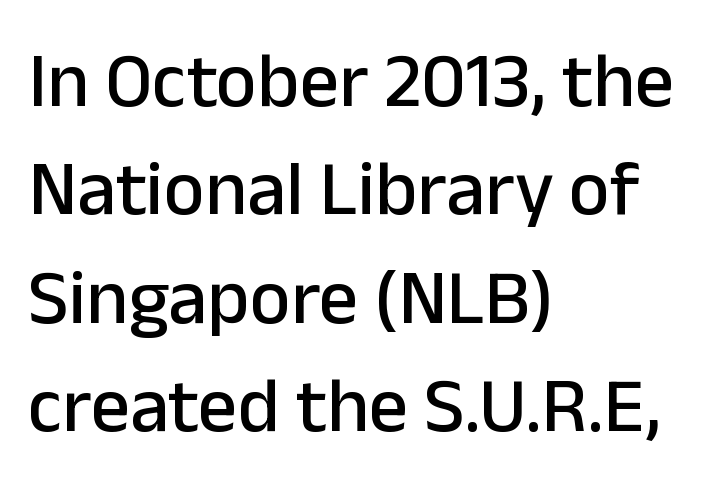
Descenders are the only things crossing below the line. A typesetter would label this face a sans. Is there much room between lines? A standard amount, neither cramped nor airy. One-word summary of the alignment: left. Nope, not italic — everything's standing straight. Tracking value appears to be zero — textbook default spacing.
